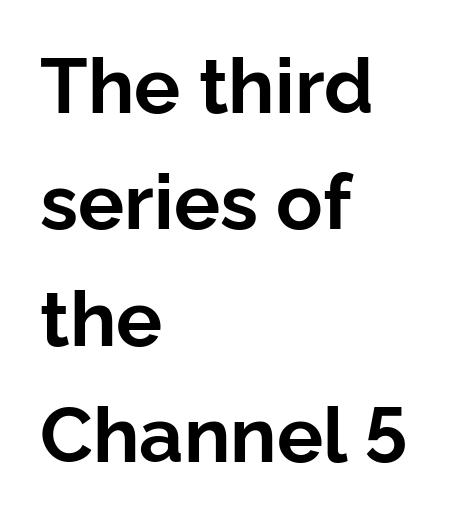
The text block is weighted toward the left margin, trailing off unevenly rightward. The specimen reads as upright at a glance. Standard letterfit; no display-style spreading of the glyphs. Compared with an ordinary text face, these strokes are far heavier — a full bold.
